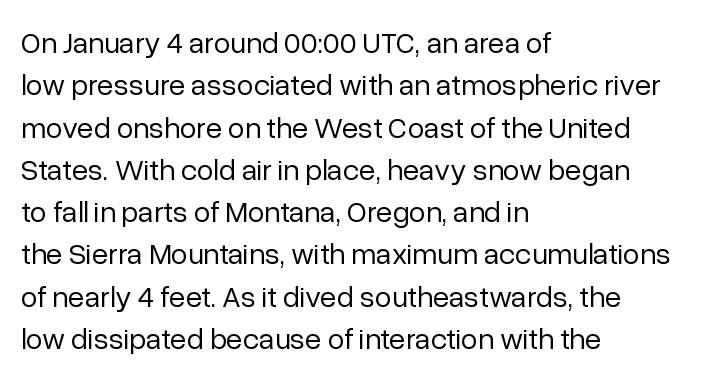
{"serif": "no", "italic": "no", "bold": "no", "weight": "regular", "width": "normal", "stroke_contrast": "low", "x_height": "medium", "monospaced": "no", "underline": "no", "align": "left", "line_spacing": "normal", "line_spacing_ratio": 1.41, "letter_spacing": "normal", "letter_spacing_em": 0.0, "glyph_px": 30}
